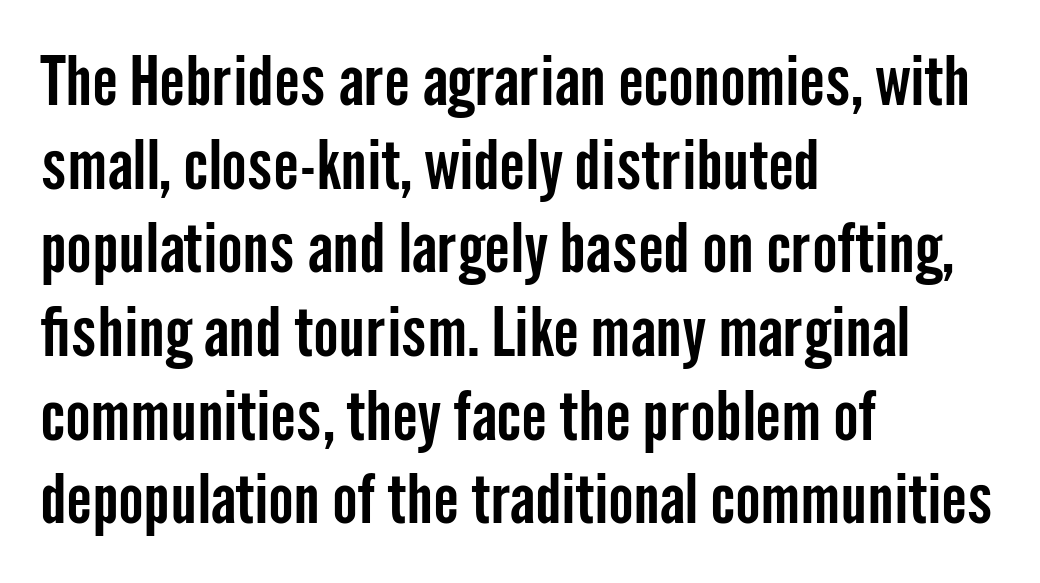
The image shows 68 px condensed sans-serif type, upright; set left-aligned, line spacing 1.23x, normal letter spacing, not underlined; low stroke contrast and a medium x-height.
